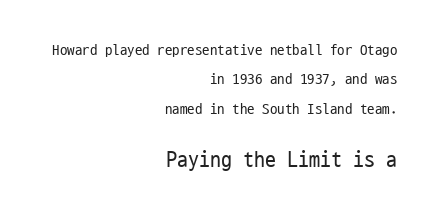
Vertical stems look standard width or narrower in stroke. Does the lettering tilt? It doesn't — this is upright. A flush-right, rag-left setting is used for this passage. Standard letterfit; no display-style spreading of the glyphs. Reading top to bottom, the characters get bigger at the block break.
